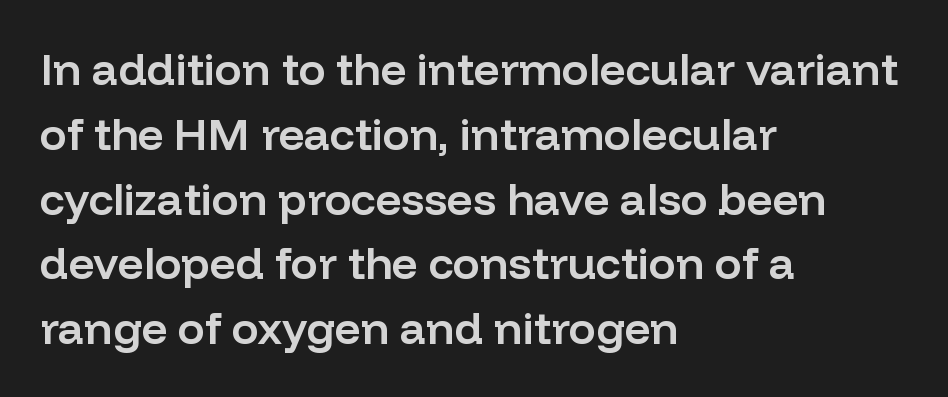
The image shows 45 px semibold sans-serif type, upright; set left-aligned, normal line spacing (1.44x), normal letter spacing, not underlined; low stroke contrast and a medium x-height.
